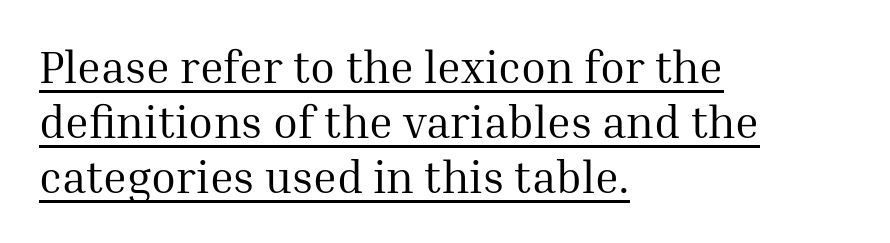
{"serif": "yes", "italic": "no", "bold": "no", "weight": "regular", "width": "normal", "stroke_contrast": "medium", "x_height": "medium", "monospaced": "no", "underline": "yes", "align": "left", "line_spacing_ratio": 1.22, "letter_spacing": "normal", "letter_spacing_em": 0.0, "glyph_px": 45}
